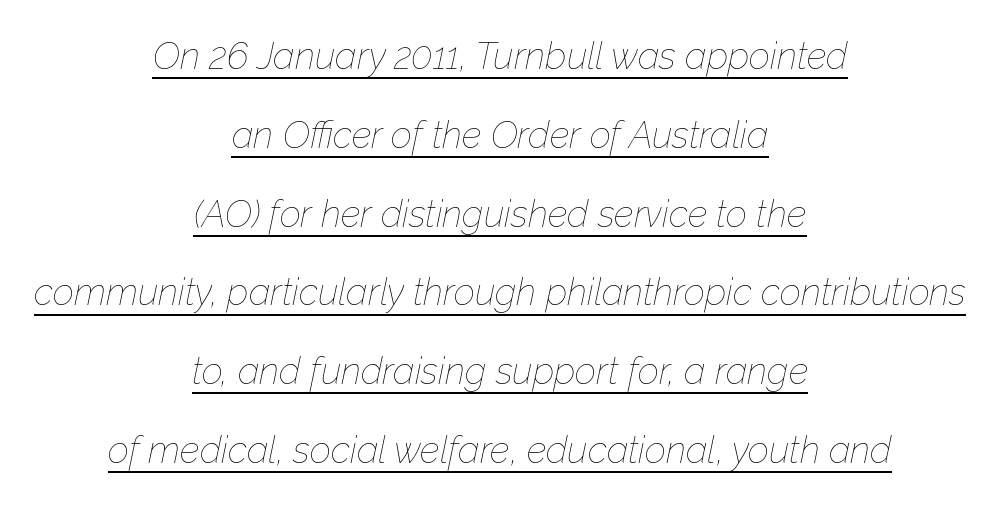
The image shows 37 px thin type, italic (leaning right); set centered, loose line spacing (2.13x), normal letter spacing, underlined; low stroke contrast and a medium x-height.
